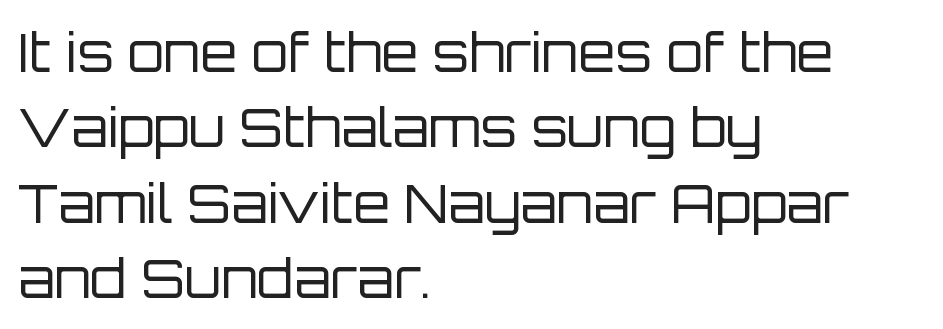
Regarding leading, the lines here are spaced in the standard way. Rule under the text: the space is simply empty. Caption: face not bold, strokes unweighted. You could not count columns in this text — the font is proportionally spaced. The passage shown is typeset with a sans-serif family.
